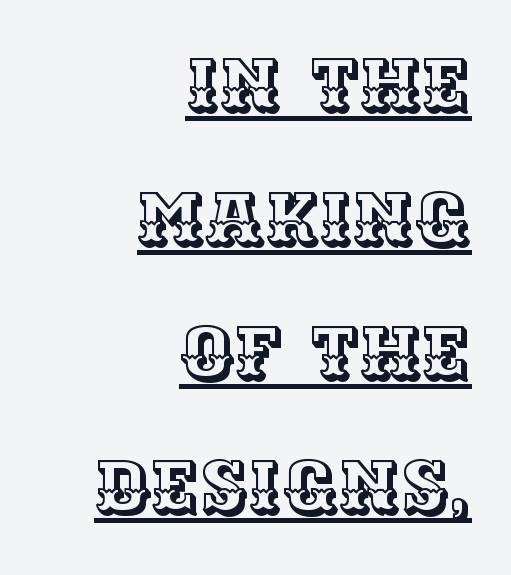
The letterforms sit shoulder to shoulder at normal distance. This sample is right-justified, so line beginnings fall wherever the words allow. This rendering features underlined lettering. The face used here is proportionally spaced, like ordinary book or web type. Italic? Not at all — the glyphs are vertical.
